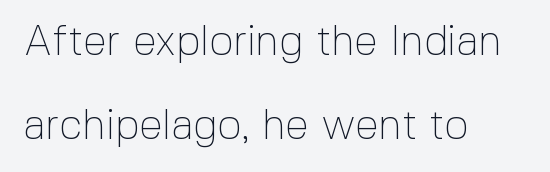
Examine the stroke ends and you'll find no serifs. A quiet, ordinary-to-light weight characterises the typeface. These lines were composed using upright roman letters. Every row of glyphs begins at an identical x-position on the left. Look at the tracking — it's just the regular setting, nothing added. Interline gaps are noticeably wide in this sample.
